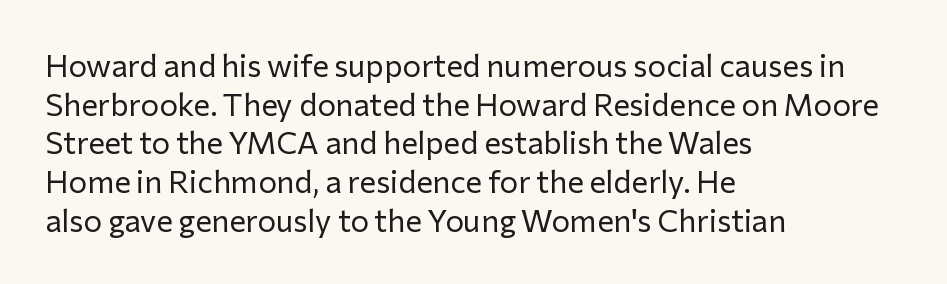
Q: Is the text bold? A: No.
Q: Is the text italic (slanted)? A: No, it is upright.
Q: Is the typeface a serif or a sans-serif typeface? A: Sans-serif.
Q: Is the text underlined? A: No.
Q: How is the paragraph aligned? A: Left-aligned.
Q: Is the spacing between letters normal or unusually wide? A: Normal.
Q: Is the spacing between lines tight, normal or loose? A: Normal.
Q: Width (condensed, normal, or wide)? A: Normal.
Q: Stroke contrast? A: Low.
Q: x-height? A: Medium.
Q: Monospaced? A: No.
